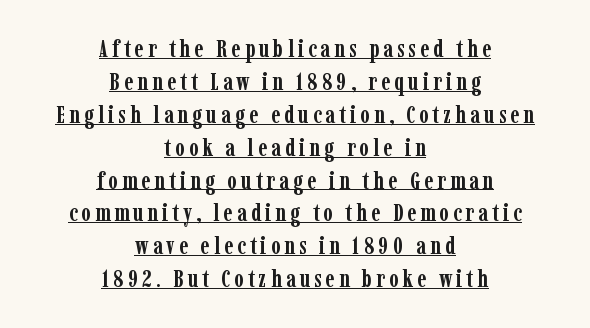
The letters stand upright; this is a roman face. Normally led — the rows are evenly, conventionally spaced. The letters are bold, with thick, heavy strokes. In designer terms, the underline attribute is active on this setting.
